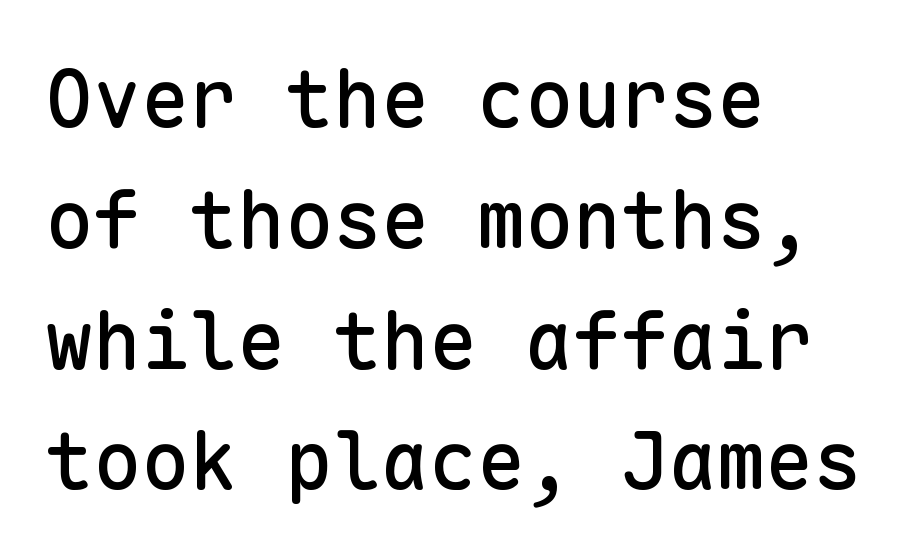
{"serif": "no", "italic": "no", "width": "normal", "stroke_contrast": "low", "x_height": "medium", "monospaced": "yes", "underline": "no", "align": "left", "line_spacing": "normal", "line_spacing_ratio": 1.51, "letter_spacing": "normal", "letter_spacing_em": 0.0, "glyph_px": 80}
